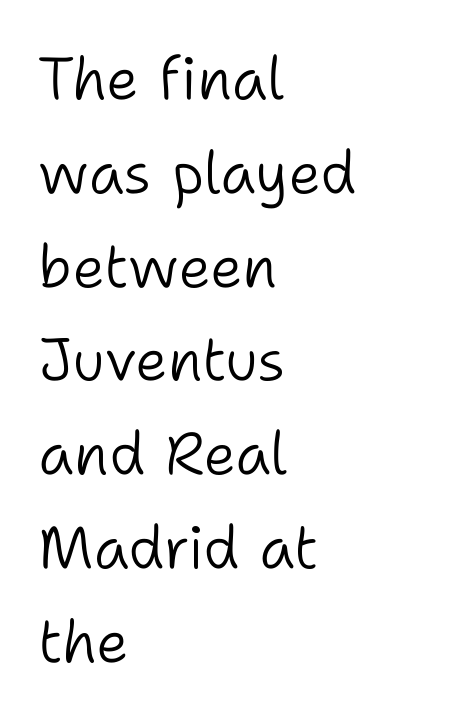
Q: Is the text bold? A: No.
Q: Is the text italic (slanted)? A: No, it is upright.
Q: Is the typeface a serif or a sans-serif typeface? A: Sans-serif.
Q: Is the text underlined? A: No.
Q: How is the paragraph aligned? A: Left-aligned.
Q: Is the spacing between letters normal or unusually wide? A: Normal.
Q: Is the spacing between lines tight, normal or loose? A: Normal.
Q: Width (condensed, normal, or wide)? A: Normal.
Q: Stroke contrast? A: Low.
Q: x-height? A: Medium.
Q: Monospaced? A: No.
